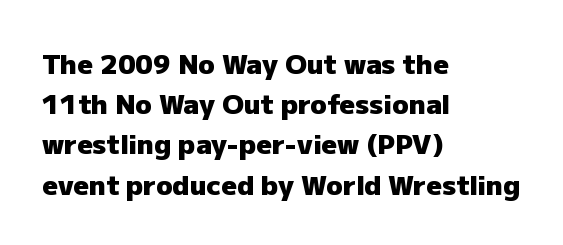
The image shows 27 px bold type, upright; set left-aligned, normal line spacing (1.49x), normal letter spacing, not underlined.
